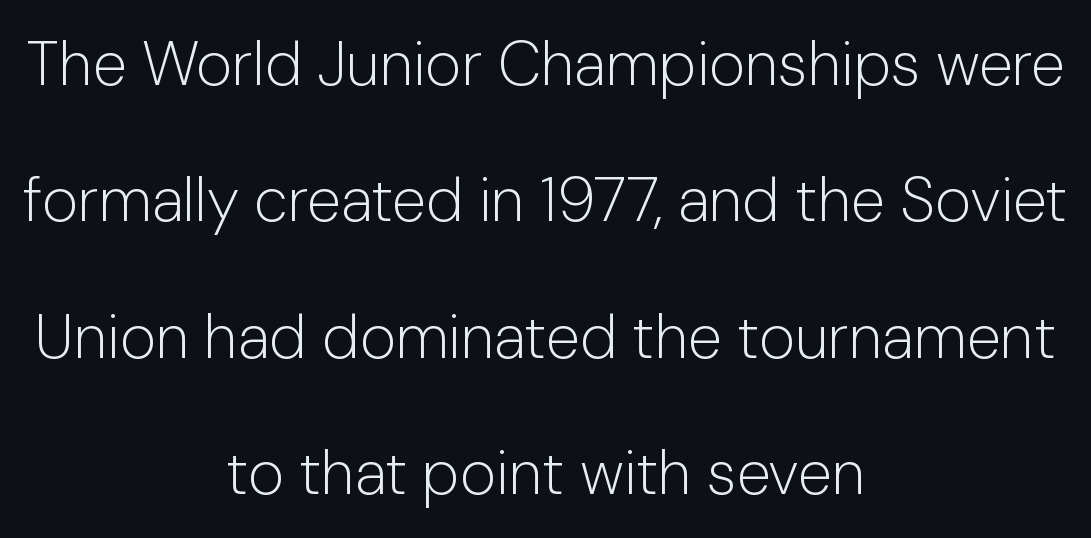
Q: Is the text bold? A: No.
Q: Is the text italic (slanted)? A: No, it is upright.
Q: Is the typeface a serif or a sans-serif typeface? A: Sans-serif.
Q: Is the text underlined? A: No.
Q: How is the paragraph aligned? A: Centered.
Q: Is the spacing between letters normal or unusually wide? A: Normal.
Q: Is the spacing between lines tight, normal or loose? A: Loose.
Q: Width (condensed, normal, or wide)? A: Normal.
Q: Stroke contrast? A: Low.
Q: x-height? A: Medium.
Q: Monospaced? A: No.
